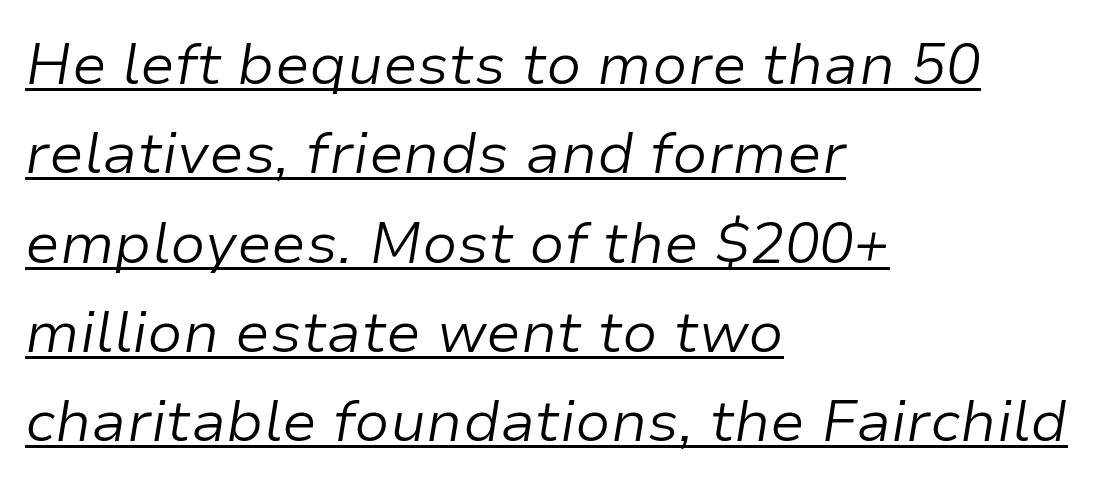
{"italic": "yes", "lean": "right", "slant_degrees": 9, "bold": "no", "weight": "light", "width": "normal", "stroke_contrast": "low", "x_height": "medium", "monospaced": "no", "underline": "yes", "align": "left", "line_spacing": "normal", "line_spacing_ratio": 1.54, "letter_spacing": "normal", "letter_spacing_em": 0.0, "glyph_px": 58}
